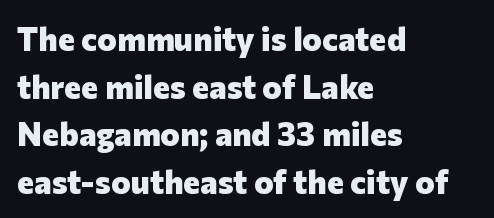
Q: Is the text bold? A: Yes.
Q: Is the text italic (slanted)? A: No, it is upright.
Q: Is the typeface a serif or a sans-serif typeface? A: Sans-serif.
Q: Is the text underlined? A: No.
Q: How is the paragraph aligned? A: Left-aligned.
Q: Is the spacing between letters normal or unusually wide? A: Normal.
Q: Is the spacing between lines tight, normal or loose? A: Normal.
Q: Width (condensed, normal, or wide)? A: Normal.
Q: Stroke contrast? A: Low.
Q: x-height? A: Medium.
Q: Monospaced? A: No.
